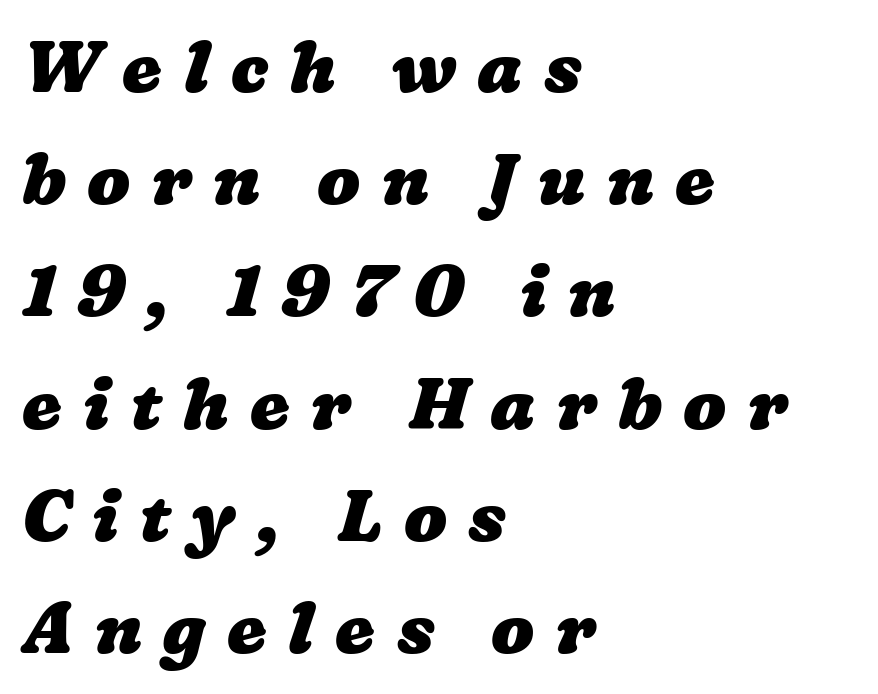
The image shows 71 px heavy, wide type; set left-aligned, normal line spacing (1.58x), unusually wide letter spacing (+0.3 em), not underlined; low stroke contrast and a medium x-height.
